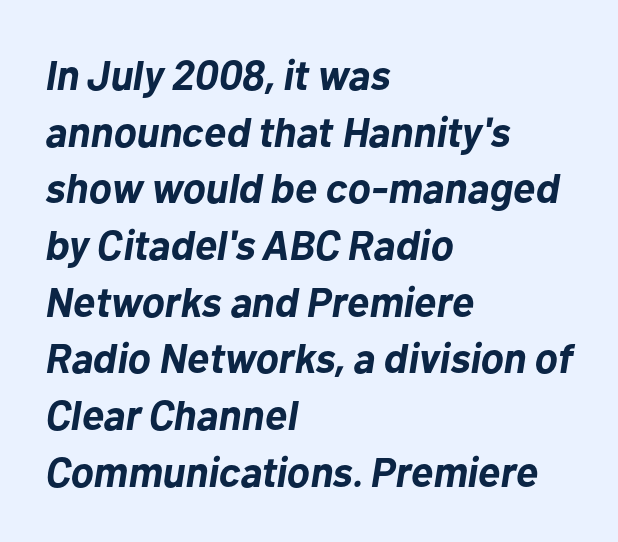
Is the letter spacing exaggerated? No — it looks like the ordinary default. In terms of posture, this sample is oblique. These lines are set flush left with a ragged right edge. Quick note: interline space is typical.
